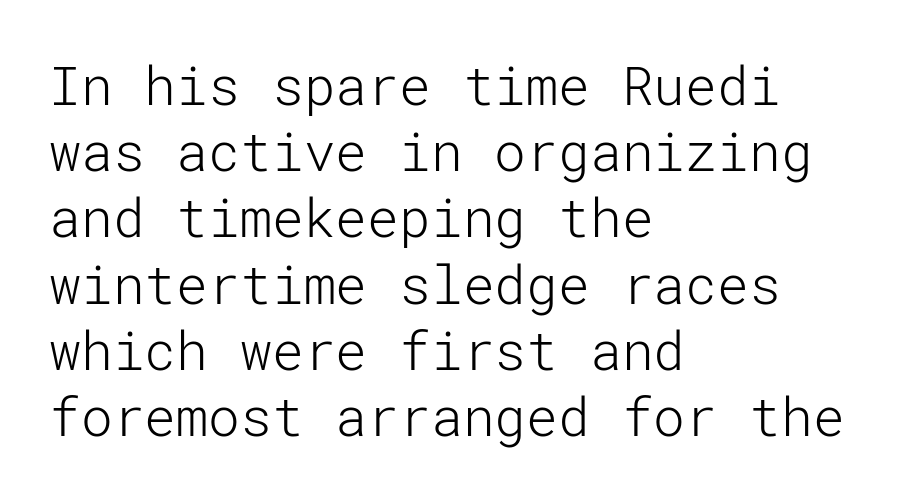
{"serif": "no", "italic": "no", "bold": "no", "weight": "light", "width": "normal", "stroke_contrast": "low", "x_height": "medium", "underline": "no", "align": "left", "line_spacing": "normal", "line_spacing_ratio": 1.25, "letter_spacing": "normal", "letter_spacing_em": 0.0, "glyph_px": 53}
